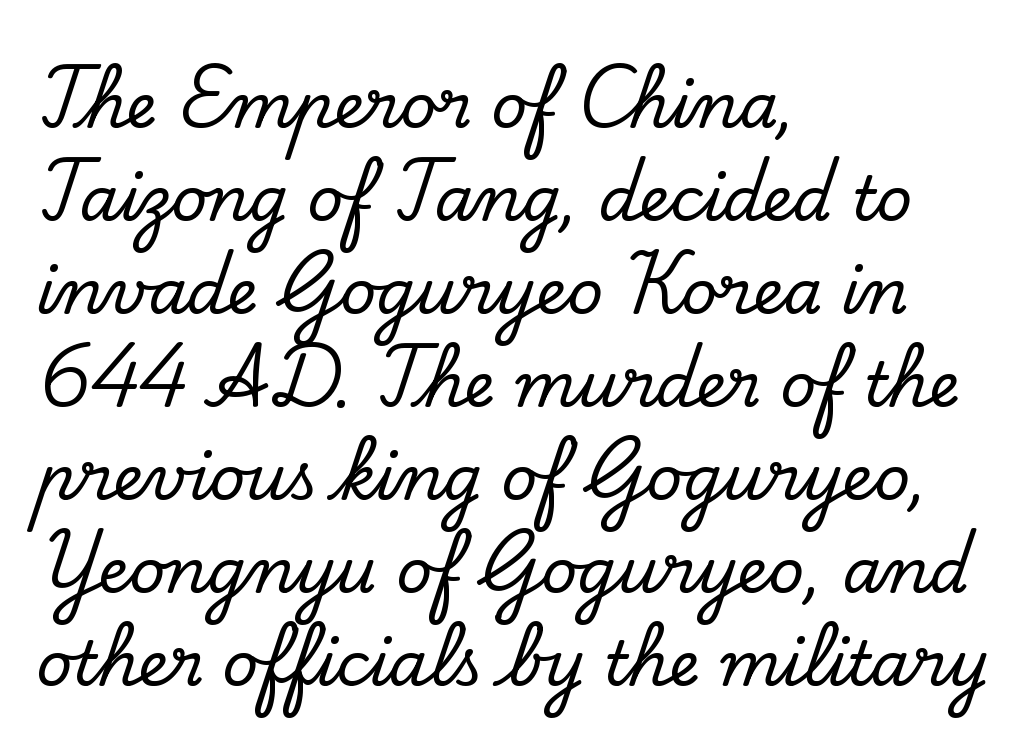
The string is rendered with underlining switched off. The characters display serif detailing at their extremities. Notice how the passage keeps a crisp vertical edge on the left only.
